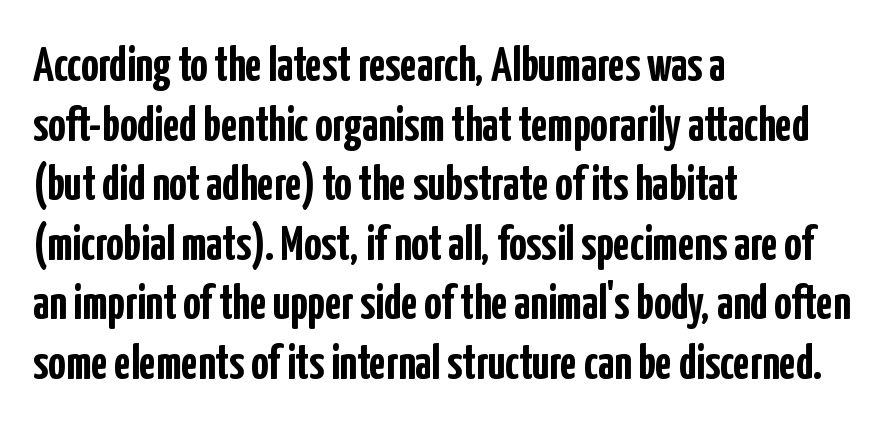
Q: Is the text bold? A: Yes.
Q: Is the text italic (slanted)? A: No, it is upright.
Q: Is the typeface a serif or a sans-serif typeface? A: Sans-serif.
Q: Is the text underlined? A: No.
Q: How is the paragraph aligned? A: Left-aligned.
Q: Is the spacing between letters normal or unusually wide? A: Normal.
Q: Width (condensed, normal, or wide)? A: Condensed.
Q: Stroke contrast? A: Low.
Q: x-height? A: Medium.
Q: Monospaced? A: No.
